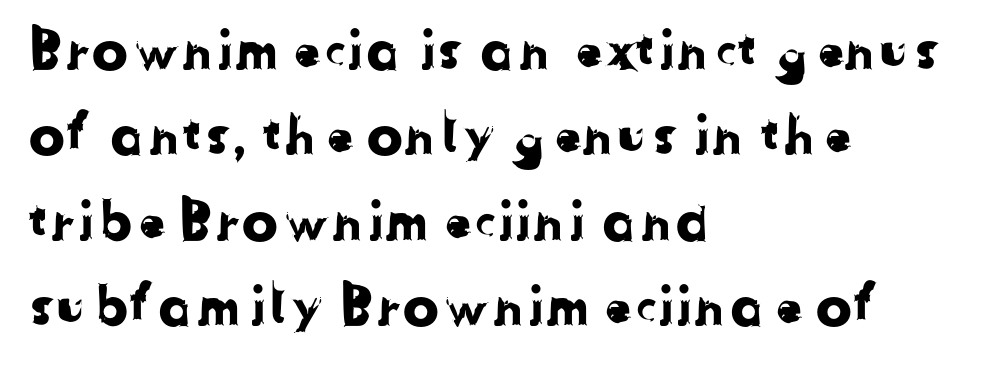
{"serif": "no", "width": "normal", "stroke_contrast": "low", "x_height": "medium", "monospaced": "no", "underline": "no", "align": "left", "line_spacing": "normal", "line_spacing_ratio": 1.58, "letter_spacing": "normal", "letter_spacing_em": 0.0, "glyph_px": 54}
